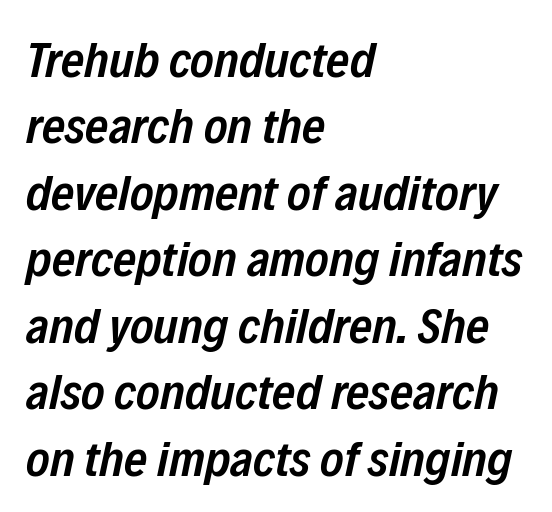
The image shows 50 px semibold, condensed type, italic (leaning right); set left-aligned, normal line spacing (1.33x), normal letter spacing, not underlined; low stroke contrast and a medium x-height.
